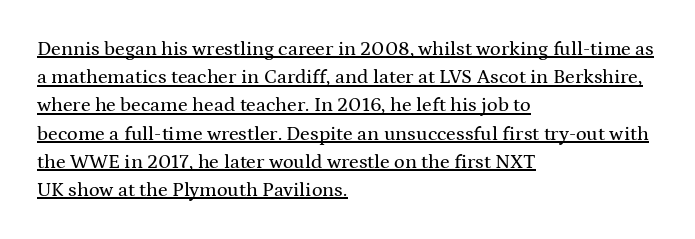
Q: Is the text italic (slanted)? A: No, it is upright.
Q: Is the text underlined? A: Yes.
Q: How is the paragraph aligned? A: Left-aligned.
Q: Is the spacing between letters normal or unusually wide? A: Normal.
Q: Is the spacing between lines tight, normal or loose? A: Normal.
